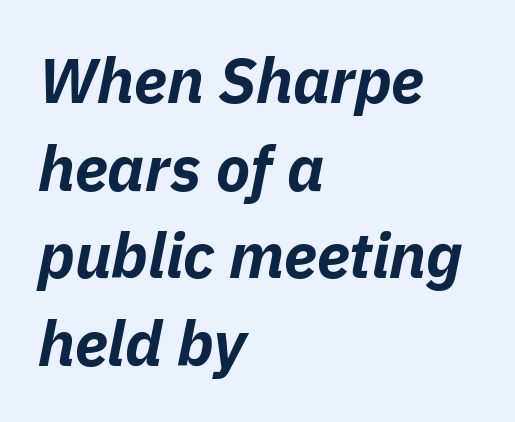
Q: Is the text bold? A: Yes.
Q: Is the text italic (slanted)? A: Yes, it leans right by about 11 degrees.
Q: Is the text underlined? A: No.
Q: How is the paragraph aligned? A: Left-aligned.
Q: Is the spacing between letters normal or unusually wide? A: Normal.
Q: Is the spacing between lines tight, normal or loose? A: Normal.
Q: Width (condensed, normal, or wide)? A: Normal.
Q: Stroke contrast? A: Low.
Q: x-height? A: Medium.
Q: Monospaced? A: No.
